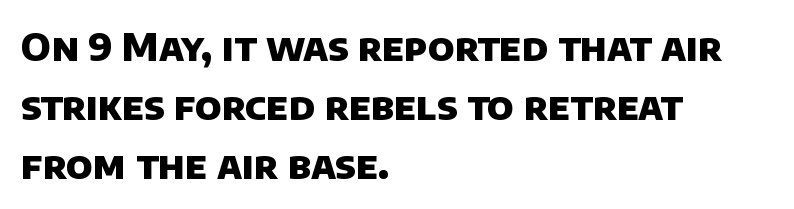
{"serif": "no", "bold": "yes", "weight": "heavy", "width": "normal", "stroke_contrast": "low", "x_height": "large", "monospaced": "no", "underline": "no", "align": "left", "line_spacing": "normal", "line_spacing_ratio": 1.55, "letter_spacing": "normal", "letter_spacing_em": 0.0, "glyph_px": 38}
